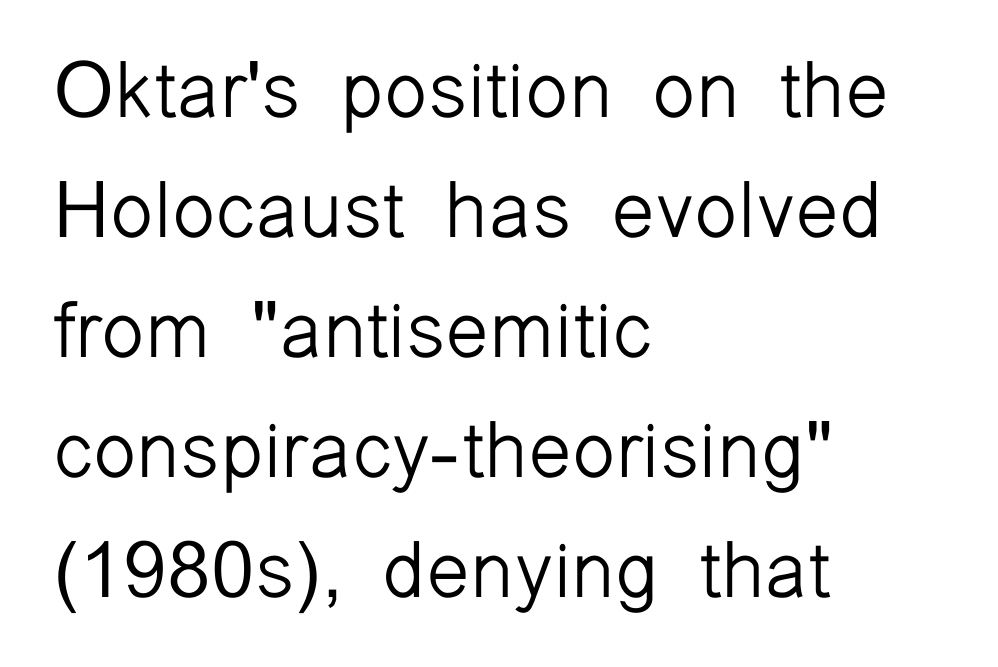
{"serif": "no", "italic": "no", "bold": "no", "weight": "light", "width": "normal", "stroke_contrast": "low", "x_height": "medium", "monospaced": "no", "underline": "no", "align": "left", "line_spacing": "normal", "line_spacing_ratio": 1.52, "letter_spacing": "normal", "letter_spacing_em": 0.0, "glyph_px": 79}
